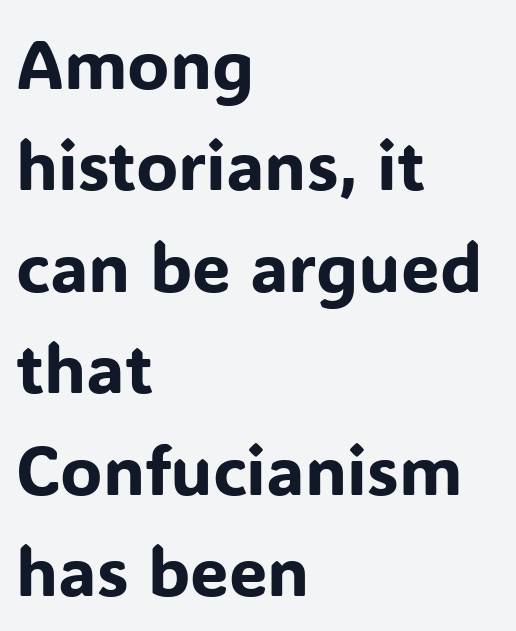
Q: Is the text italic (slanted)? A: No, it is upright.
Q: Is the typeface a serif or a sans-serif typeface? A: Sans-serif.
Q: Is the text underlined? A: No.
Q: How is the paragraph aligned? A: Left-aligned.
Q: Is the spacing between letters normal or unusually wide? A: Normal.
Q: Is the spacing between lines tight, normal or loose? A: Normal.
Q: Width (condensed, normal, or wide)? A: Normal.
Q: Stroke contrast? A: Low.
Q: x-height? A: Medium.
Q: Monospaced? A: No.
